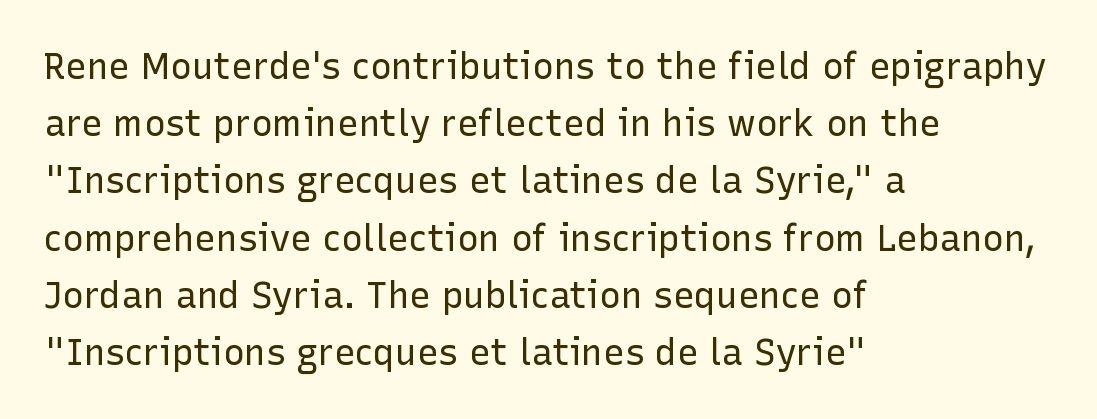
The image shows 36 px regular-weight sans-serif type, upright; set left-aligned, normal line spacing (1.59x), normal letter spacing, not underlined; low stroke contrast and a medium x-height.
